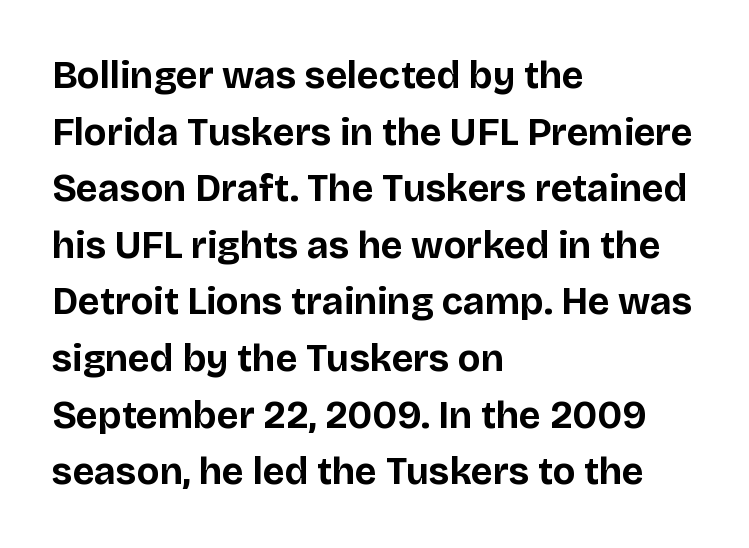
Q: Is the text bold? A: Yes.
Q: Is the text italic (slanted)? A: No, it is upright.
Q: Is the typeface a serif or a sans-serif typeface? A: Sans-serif.
Q: Is the text underlined? A: No.
Q: How is the paragraph aligned? A: Left-aligned.
Q: Is the spacing between letters normal or unusually wide? A: Normal.
Q: Is the spacing between lines tight, normal or loose? A: Normal.
Q: Width (condensed, normal, or wide)? A: Normal.
Q: Stroke contrast? A: Low.
Q: x-height? A: Large.
Q: Monospaced? A: No.
